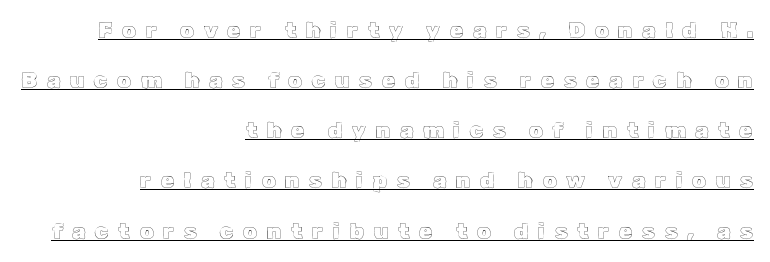
The image shows 22 px text type, upright; set right-aligned, loose line spacing (2.28x), unusually wide letter spacing (+0.43 em), underlined.
